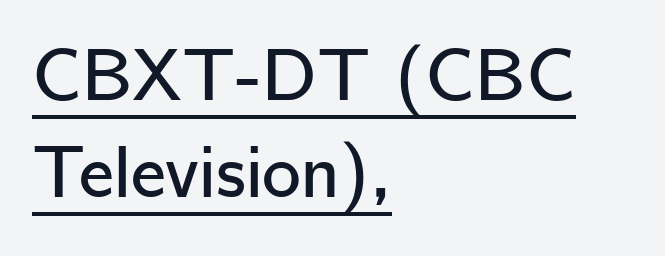
Decoration check: the copy is underlined. Do the characters align in a grid? No, the font is proportional. The line texture is even and compact thanks to regular tracking. The letters carry no serifs — their stems end cleanly without finishing strokes.
